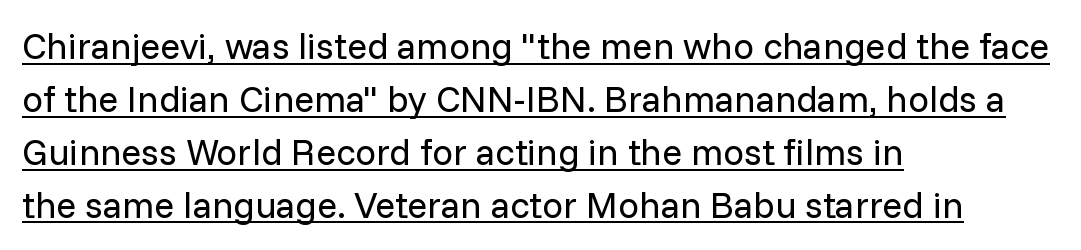
The image shows 37 px regular-weight sans-serif type, upright; set left-aligned, normal line spacing (1.43x), normal letter spacing, underlined; low stroke contrast and a medium x-height.
